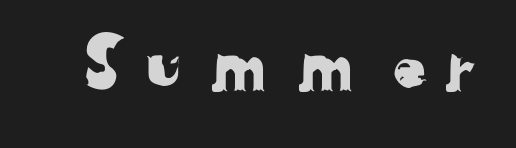
Q: Is the typeface a serif or a sans-serif typeface? A: Sans-serif.
Q: Is the text underlined? A: No.
Q: Is the spacing between letters normal or unusually wide? A: Unusually wide.
Q: Width (condensed, normal, or wide)? A: Normal.
Q: Stroke contrast? A: Low.
Q: x-height? A: Medium.
Q: Monospaced? A: No.
